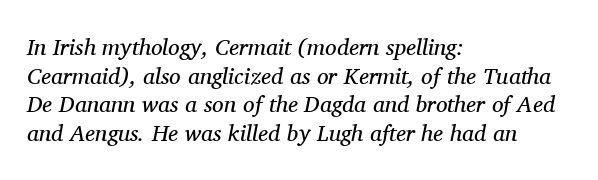
What's the leading like? Ordinary, nothing unusual. The rendering anchors every line to the left-hand side. Has an underline been added? It has not. Slant detected: the letters are inclined. A typesetter would call this zero additional tracking. The strokes are not fattened; the text isn't bold.
